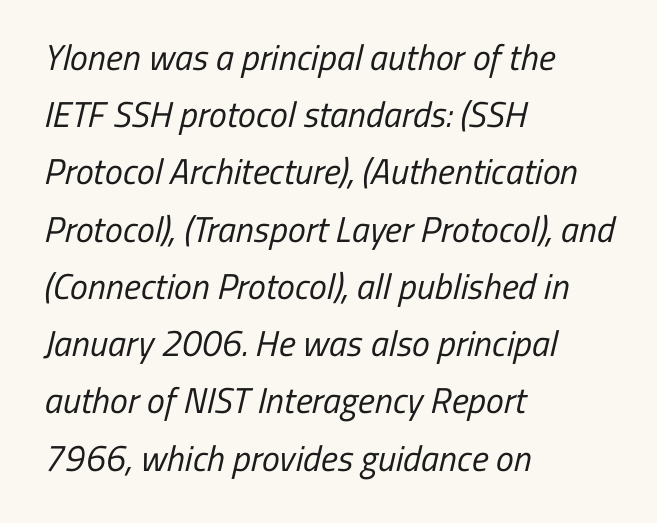
The image shows 36 px regular-weight, condensed sans-serif type; set left-aligned, normal line spacing (1.59x), normal letter spacing, not underlined; low stroke contrast and a medium x-height.
